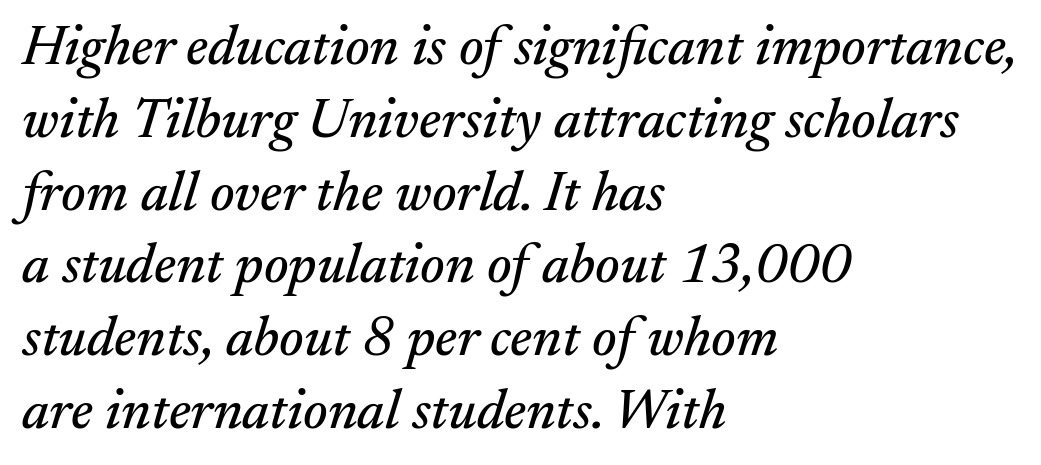
{"serif": "yes", "italic": "yes", "lean": "right", "slant_degrees": 17, "width": "normal", "stroke_contrast": "medium", "x_height": "small", "monospaced": "no", "underline": "no", "align": "left", "line_spacing": "normal", "line_spacing_ratio": 1.3, "letter_spacing": "normal", "letter_spacing_em": 0.0, "glyph_px": 56}
